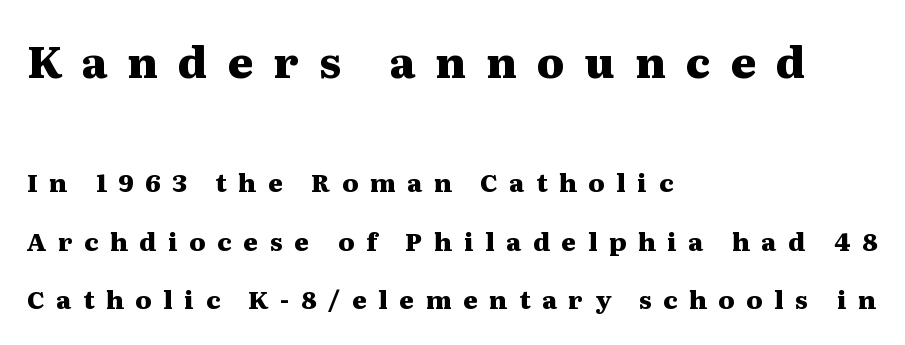
{"serif": "yes", "italic": "no", "bold": "yes", "weight": "heavy", "width": "wide", "stroke_contrast": "medium", "x_height": "medium", "monospaced": "no", "underline": "no", "align": "left", "line_spacing": "loose", "line_spacing_ratio": 2.34, "letter_spacing": "wide", "letter_spacing_em": 0.47, "larger_block": "first", "size_ratio": 1.72, "glyph_px": 43}
